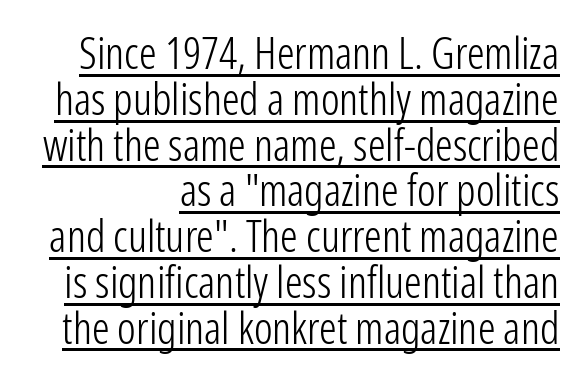
The rendering anchors every line to the right-hand side. Notice how descenders almost collide with the ascenders below — that's tight leading. Proportional: the letters do not fall into vertical columns. No heavy texture on the line: the type isn't bold.
